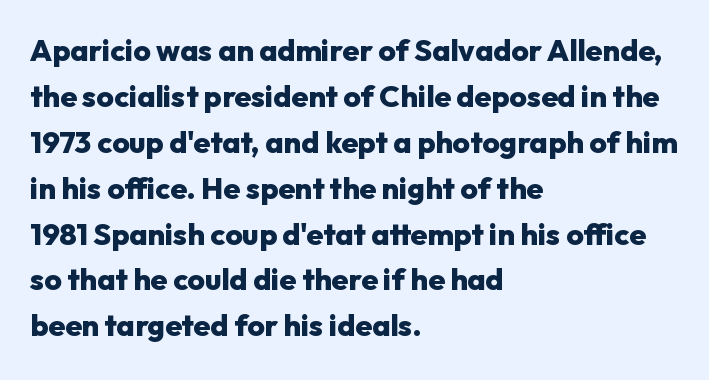
Q: Is the text bold? A: Yes.
Q: Is the text italic (slanted)? A: No, it is upright.
Q: Is the typeface a serif or a sans-serif typeface? A: Sans-serif.
Q: Is the text underlined? A: No.
Q: How is the paragraph aligned? A: Left-aligned.
Q: Is the spacing between letters normal or unusually wide? A: Normal.
Q: Is the spacing between lines tight, normal or loose? A: Normal.
Q: Width (condensed, normal, or wide)? A: Normal.
Q: Stroke contrast? A: Low.
Q: x-height? A: Medium.
Q: Monospaced? A: No.
